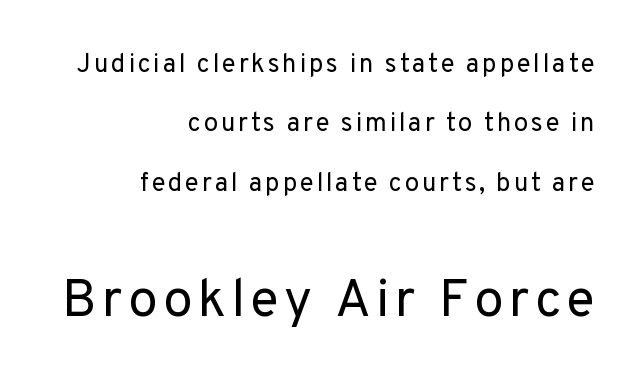
The glyphs are unaccompanied by any horizontal stroke below them. This sample has the flowing, uneven cadence of proportional lettering. The characters display no serif detailing; their extremities are plain. The paragraph shown leans on its right margin. Is the lower block the larger one? Yes — the lower block carries the bigger type. Italic? Not at all — the glyphs are vertical.
